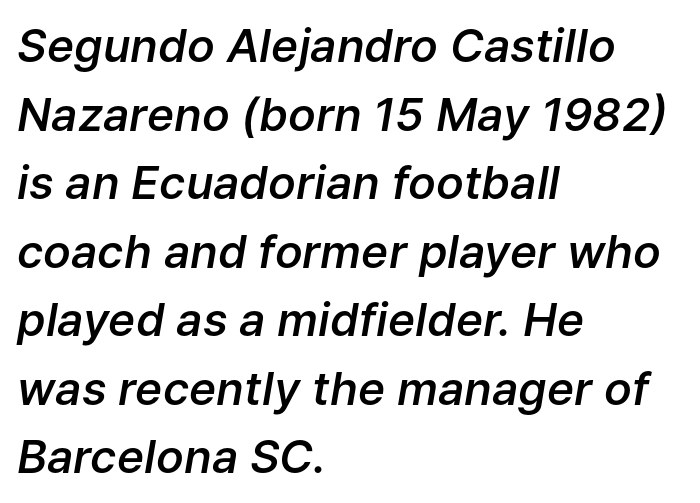
Q: Is the text bold? A: Semi-bold.
Q: Is the text italic (slanted)? A: Yes, it leans right by about 9 degrees.
Q: Is the text underlined? A: No.
Q: How is the paragraph aligned? A: Left-aligned.
Q: Is the spacing between letters normal or unusually wide? A: Normal.
Q: Is the spacing between lines tight, normal or loose? A: Normal.
Q: Width (condensed, normal, or wide)? A: Normal.
Q: Stroke contrast? A: Low.
Q: x-height? A: Medium.
Q: Monospaced? A: No.
